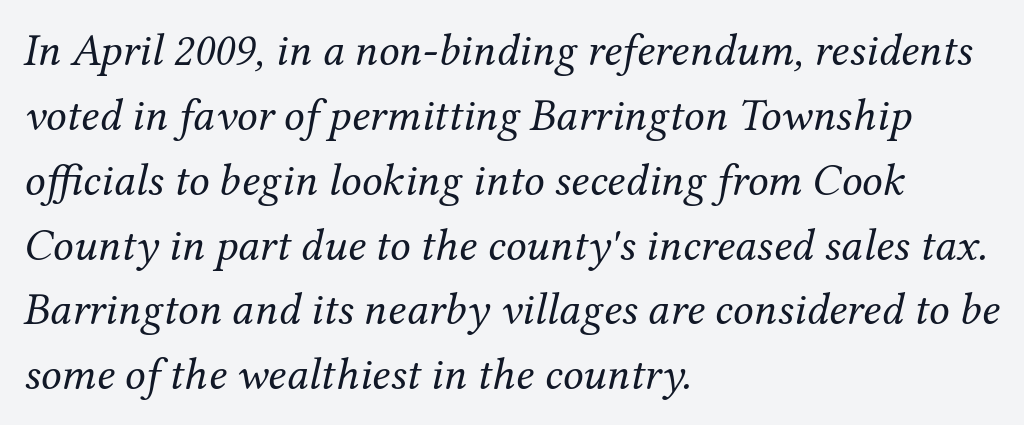
Q: Is the text bold? A: No.
Q: Is the text italic (slanted)? A: Yes, it leans right by about 12 degrees.
Q: Is the typeface a serif or a sans-serif typeface? A: Serif.
Q: Is the text underlined? A: No.
Q: How is the paragraph aligned? A: Left-aligned.
Q: Is the spacing between letters normal or unusually wide? A: Normal.
Q: Is the spacing between lines tight, normal or loose? A: Normal.
Q: Width (condensed, normal, or wide)? A: Normal.
Q: Stroke contrast? A: Medium.
Q: x-height? A: Medium.
Q: Monospaced? A: No.
